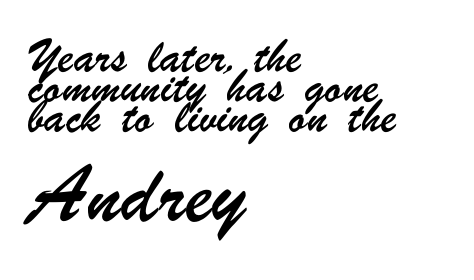
Q: Is the typeface a serif or a sans-serif typeface? A: Sans-serif.
Q: Is the text underlined? A: No.
Q: How is the paragraph aligned? A: Left-aligned.
Q: Is the spacing between letters normal or unusually wide? A: Normal.
Q: Is the spacing between lines tight, normal or loose? A: Normal.
Q: Which block of text is set in a larger size, the first (top) or the second (bottom)? A: The second (bottom) one.
Q: Width (condensed, normal, or wide)? A: Condensed.
Q: Stroke contrast? A: Low.
Q: x-height? A: Small.
Q: Monospaced? A: No.
